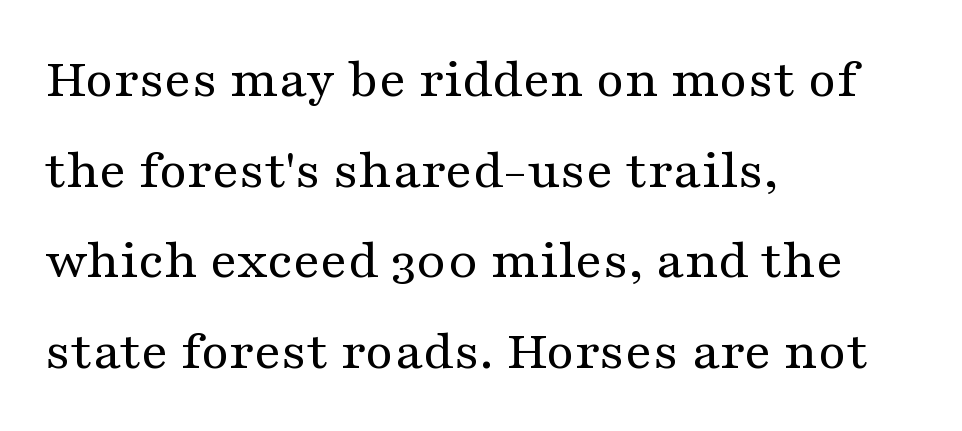
This sample uses an upright cut, with every glyph sitting square on the baseline. Honestly, the row spacing looks completely unremarkable. Examine the stroke ends and you'll spot serifs. Each letter keeps its own natural width here, so spacing adapts to shape. These glyphs show unthickened strokes, regular width or finer. If you drew a ruler down the left edge, every line would touch it.
